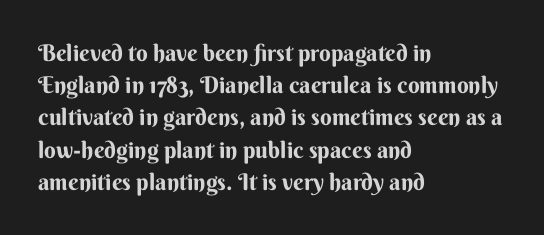
Q: Is the text italic (slanted)? A: No, it is upright.
Q: Is the text underlined? A: No.
Q: How is the paragraph aligned? A: Left-aligned.
Q: Is the spacing between letters normal or unusually wide? A: Normal.
Q: Is the spacing between lines tight, normal or loose? A: Normal.
